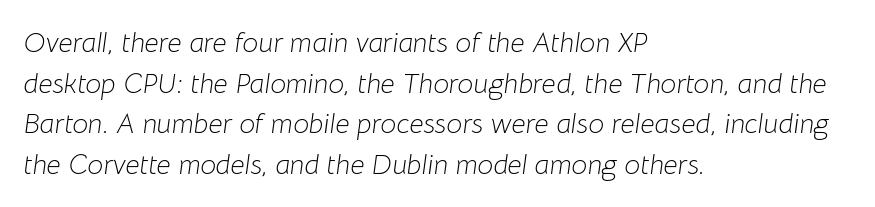
{"italic": "yes", "lean": "right", "slant_degrees": 8, "bold": "no", "weight": "light", "width": "normal", "stroke_contrast": "low", "x_height": "medium", "monospaced": "no", "underline": "no", "align": "left", "line_spacing": "normal", "line_spacing_ratio": 1.45, "letter_spacing": "normal", "letter_spacing_em": 0.0, "glyph_px": 28}
